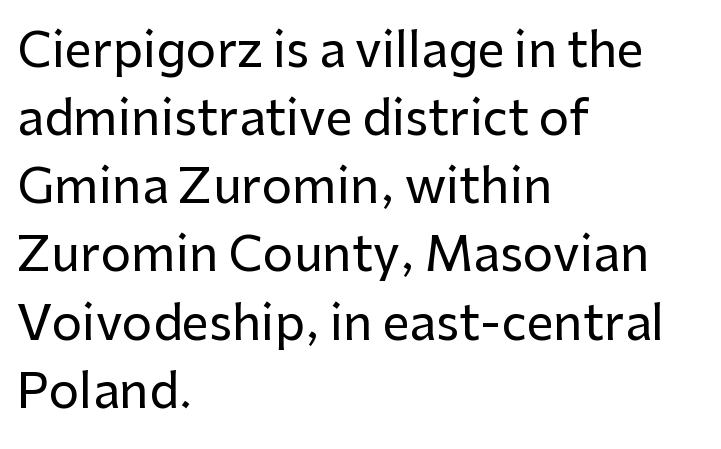
Examine the stroke ends and you'll find no serifs. Vertical spacing — default. A typesetter would call this proportional, since set widths differ per character. There is no visible air inserted between adjacent glyphs. Just letters on the line, the space beneath them empty. In terms of posture, this sample is upright.
